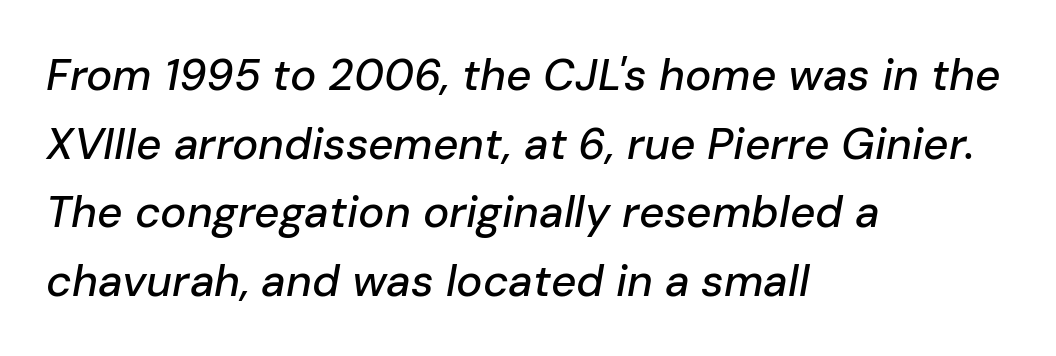
Q: Is the text italic (slanted)? A: Yes, it leans right by about 10 degrees.
Q: Is the text underlined? A: No.
Q: How is the paragraph aligned? A: Left-aligned.
Q: Is the spacing between letters normal or unusually wide? A: Normal.
Q: Is the spacing between lines tight, normal or loose? A: Normal.
Q: Width (condensed, normal, or wide)? A: Normal.
Q: Stroke contrast? A: Low.
Q: x-height? A: Medium.
Q: Monospaced? A: No.
